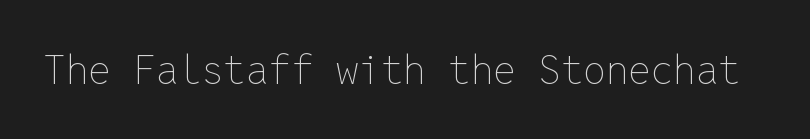
Does the lettering tilt? It doesn't — this is upright. This sample uses plain, unmodified letter spacing. This rendering features lettering with no underline. You could count columns in this text — the font is strictly monospaced. Nothing heavy about these letters — not bold at all.
